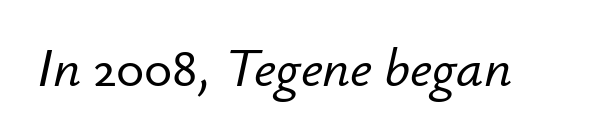
The image shows 54 px text type, italic (leaning right); set normal letter spacing, not underlined; low stroke contrast and a small x-height.
